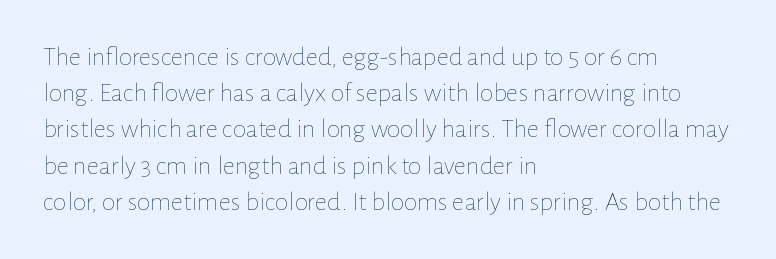
{"italic": "no", "bold": "no", "underline": "no", "align": "left", "line_spacing": "normal", "line_spacing_ratio": 1.34, "letter_spacing": "normal", "letter_spacing_em": 0.0, "glyph_px": 27}
